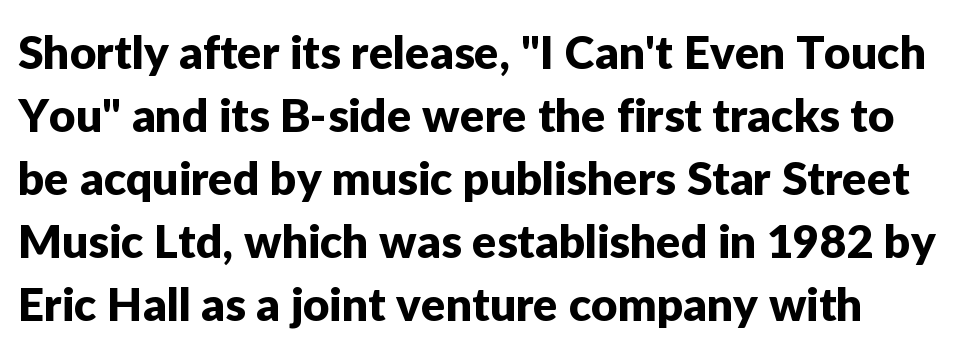
The image shows 46 px sans-serif type, upright; set normal line spacing (1.37x), normal letter spacing, not underlined; low stroke contrast and a medium x-height.
